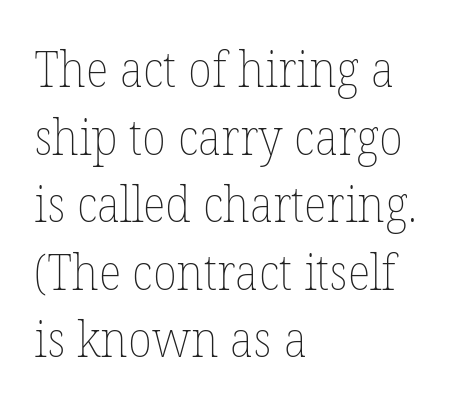
The image shows 49 px thin type, upright; set left-aligned, normal line spacing (1.38x), normal letter spacing, not underlined; low stroke contrast and a medium x-height.
